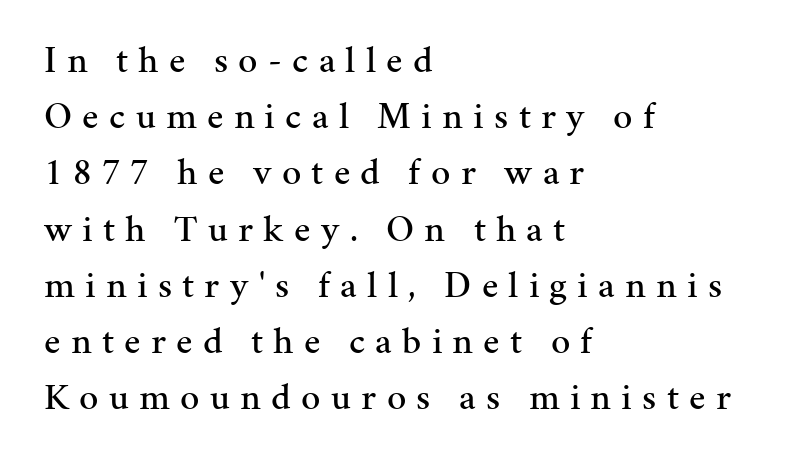
The image shows 38 px serif type, upright; set left-aligned, normal line spacing (1.48x), unusually wide letter spacing (+0.27 em), not underlined; medium stroke contrast and a medium x-height.
